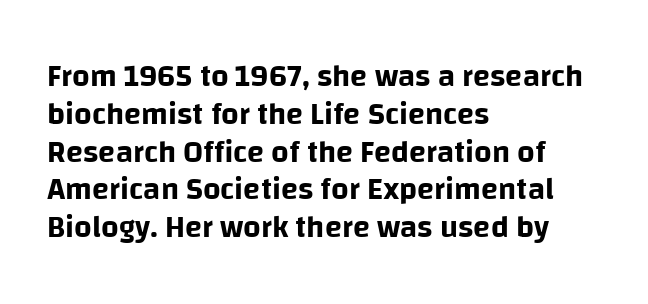
The image shows 31 px sans-serif type, upright; set left-aligned, line spacing 1.22x, normal letter spacing, not underlined; low stroke contrast and a large x-height.
